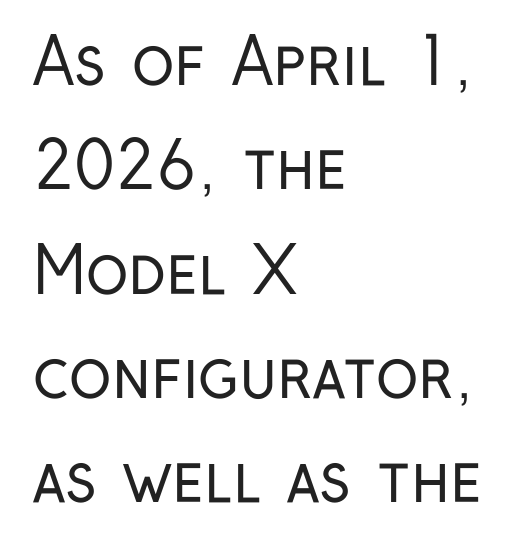
The passage shown stacks its lines at a standard gap. Posture: vertical. This sample uses plain, unmodified letter spacing. Alignment: flush left.
